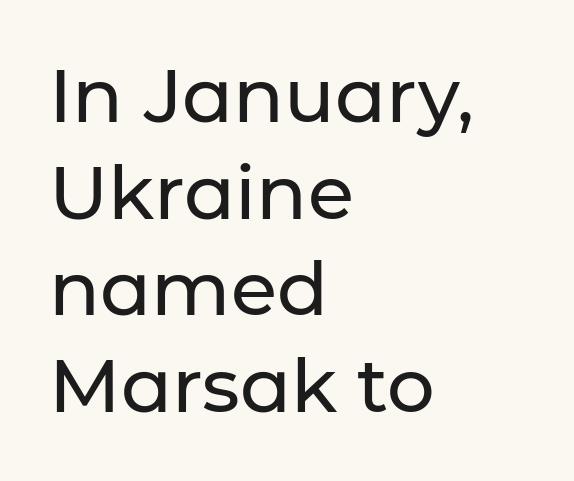
Q: Is the text italic (slanted)? A: No, it is upright.
Q: Is the typeface a serif or a sans-serif typeface? A: Sans-serif.
Q: Is the text underlined? A: No.
Q: How is the paragraph aligned? A: Left-aligned.
Q: Is the spacing between letters normal or unusually wide? A: Normal.
Q: Is the spacing between lines tight, normal or loose? A: Normal.
Q: Width (condensed, normal, or wide)? A: Normal.
Q: Stroke contrast? A: Low.
Q: x-height? A: Medium.
Q: Monospaced? A: No.
